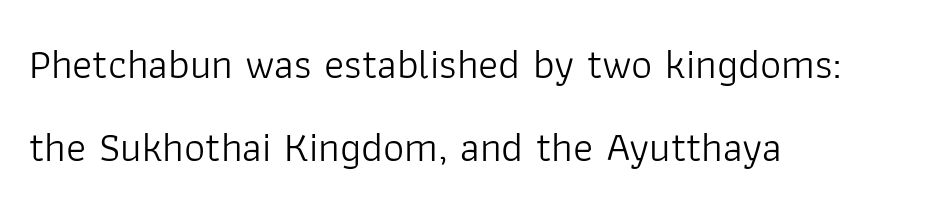
{"serif": "no", "italic": "no", "bold": "no", "weight": "light", "width": "normal", "stroke_contrast": "low", "x_height": "medium", "monospaced": "no", "underline": "no", "align": "left", "line_spacing": "loose", "line_spacing_ratio": 1.98, "letter_spacing": "normal", "letter_spacing_em": 0.0, "glyph_px": 42}
